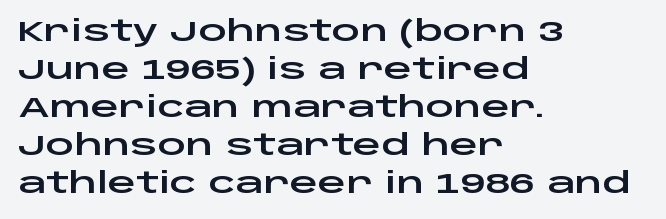
{"serif": "no", "italic": "no", "width": "wide", "stroke_contrast": "low", "x_height": "large", "monospaced": "no", "underline": "no", "align": "left", "line_spacing": "normal", "line_spacing_ratio": 1.36, "letter_spacing": "normal", "letter_spacing_em": 0.0, "glyph_px": 28}
